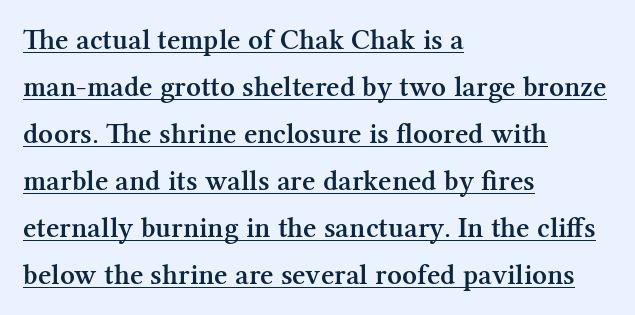
The image shows 29 px semibold serif type, upright; set left-aligned, normal line spacing (1.62x), normal letter spacing, underlined; medium stroke contrast and a medium x-height.
